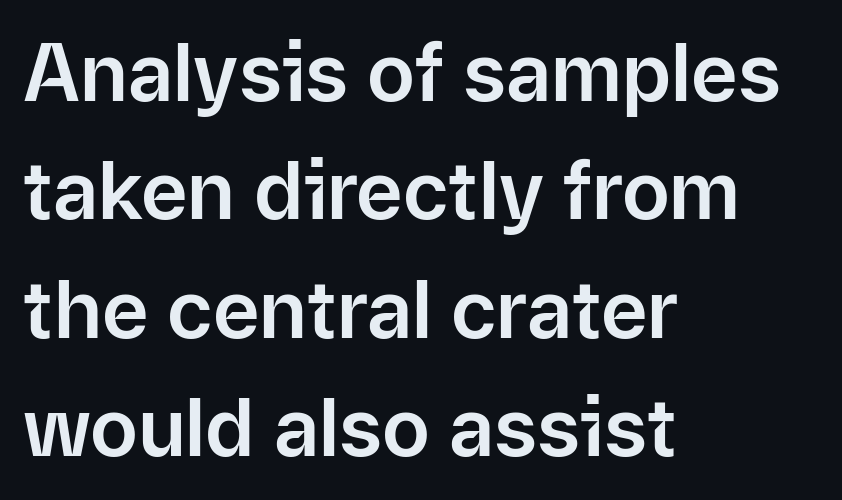
This rendering leaves character spacing at its baseline value. The rendering uses natural spacing where letterforms have individual widths. Each letter's strokes conclude bluntly, with no projecting serifs. Leftover space on each line is placed entirely after the last word. Check under the words: just untouched page. Baseline-to-baseline distance is the conventional proportion of letter height.
